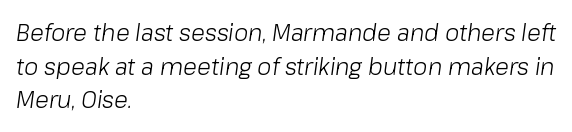
The image shows 23 px text type, italic (leaning right); set left-aligned, normal line spacing (1.46x), normal letter spacing, not underlined.
